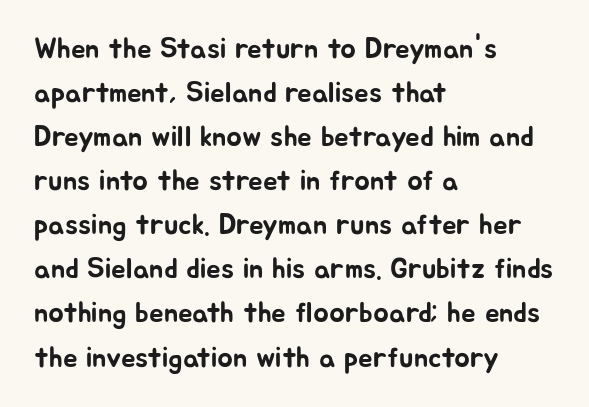
{"serif": "no", "italic": "no", "width": "normal", "stroke_contrast": "low", "x_height": "medium", "monospaced": "no", "underline": "no", "align": "left", "line_spacing": "normal", "line_spacing_ratio": 1.52, "letter_spacing": "normal", "letter_spacing_em": 0.0, "glyph_px": 29}
